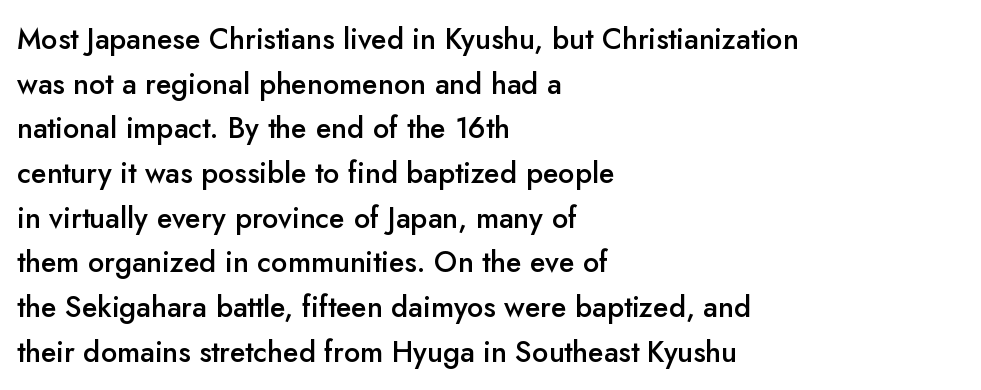
Q: Is the text bold? A: Semi-bold.
Q: Is the text italic (slanted)? A: No, it is upright.
Q: Is the typeface a serif or a sans-serif typeface? A: Sans-serif.
Q: Is the text underlined? A: No.
Q: How is the paragraph aligned? A: Left-aligned.
Q: Is the spacing between letters normal or unusually wide? A: Normal.
Q: Is the spacing between lines tight, normal or loose? A: Normal.
Q: Width (condensed, normal, or wide)? A: Normal.
Q: Stroke contrast? A: Low.
Q: x-height? A: Small.
Q: Monospaced? A: No.
